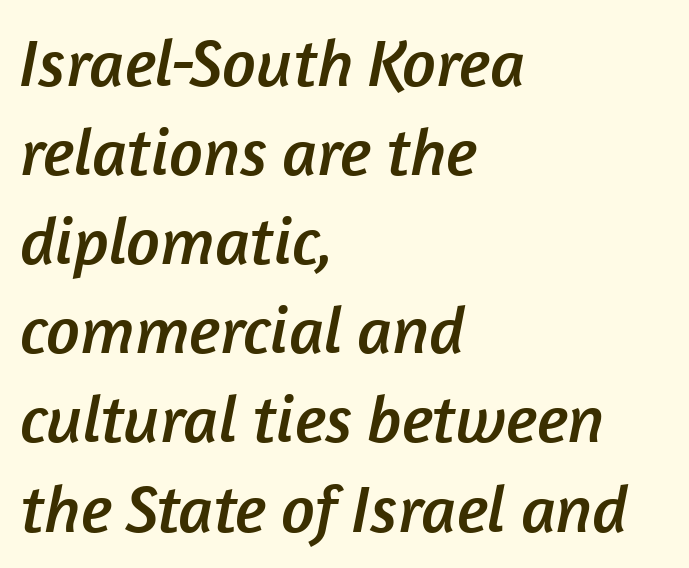
The rendering anchors every line to the left-hand side. Do the characters align in a grid? No, the font is proportional. The face used here is a sans, in the tradition of grotesques and geometrics. Reading down the column, the eye jumps a familiar distance to each next line. Only glyphs here, with clear space below each row.
